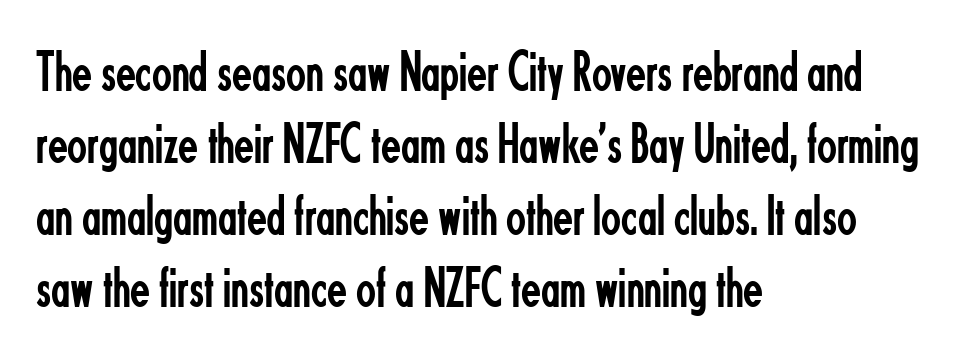
Q: Is the text bold? A: No.
Q: Is the text italic (slanted)? A: No, it is upright.
Q: Is the typeface a serif or a sans-serif typeface? A: Sans-serif.
Q: Is the text underlined? A: No.
Q: How is the paragraph aligned? A: Left-aligned.
Q: Is the spacing between letters normal or unusually wide? A: Normal.
Q: Width (condensed, normal, or wide)? A: Condensed.
Q: Stroke contrast? A: Low.
Q: x-height? A: Small.
Q: Monospaced? A: No.
